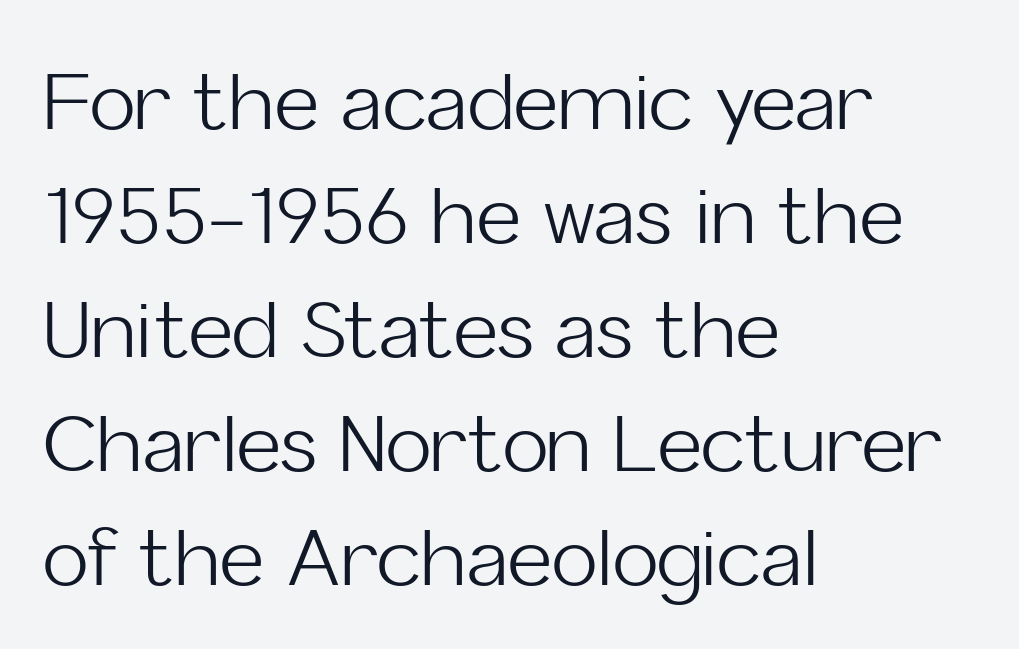
The image shows 77 px light sans-serif type, upright; set left-aligned, normal line spacing (1.48x), normal letter spacing, not underlined; low stroke contrast and a medium x-height.
